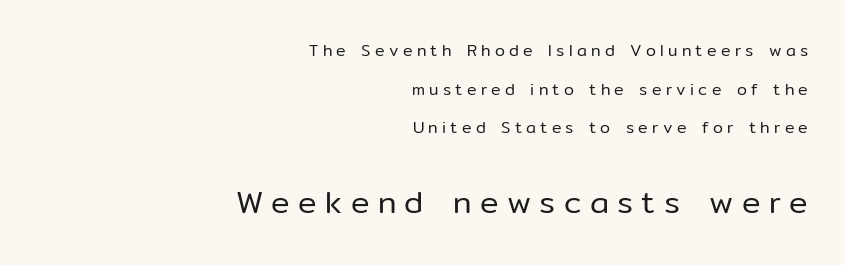
The image shows 31 px regular-weight sans-serif type, upright; set right-aligned, loose line spacing (2.41x), unusually wide letter spacing (+0.27 em), not underlined; the second (bottom) block is 1.94x larger; low stroke contrast and a medium x-height.
